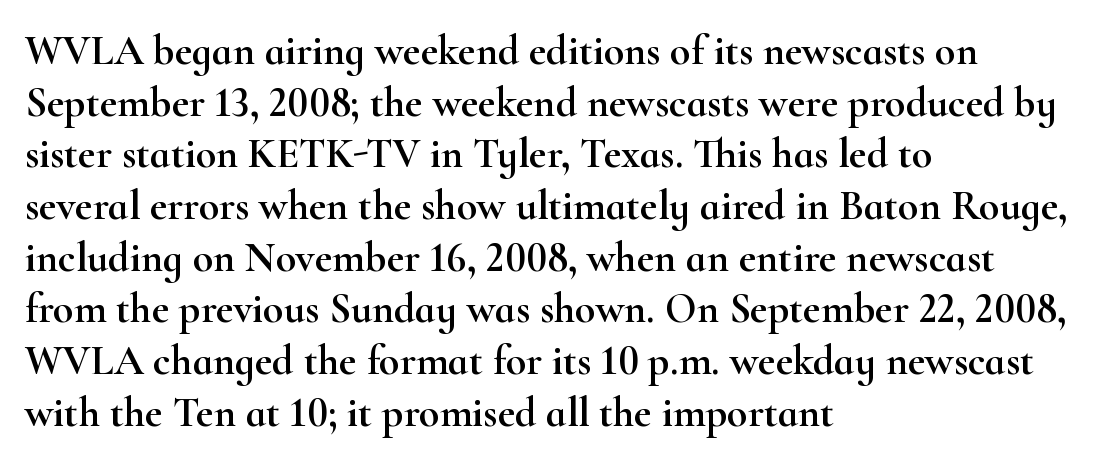
{"serif": "yes", "italic": "no", "width": "wide", "stroke_contrast": "high", "x_height": "small", "monospaced": "no", "underline": "no", "align": "left", "line_spacing_ratio": 1.23, "letter_spacing": "normal", "letter_spacing_em": 0.0, "glyph_px": 42}
